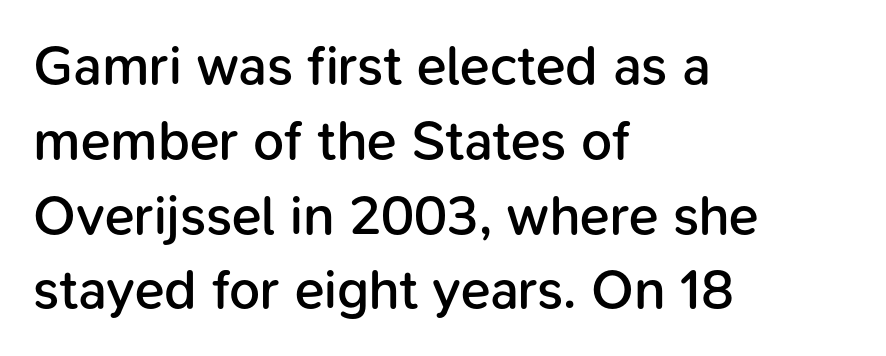
The image shows 55 px semibold sans-serif type, upright; set left-aligned, normal line spacing (1.36x), normal letter spacing, not underlined; low stroke contrast and a medium x-height.
